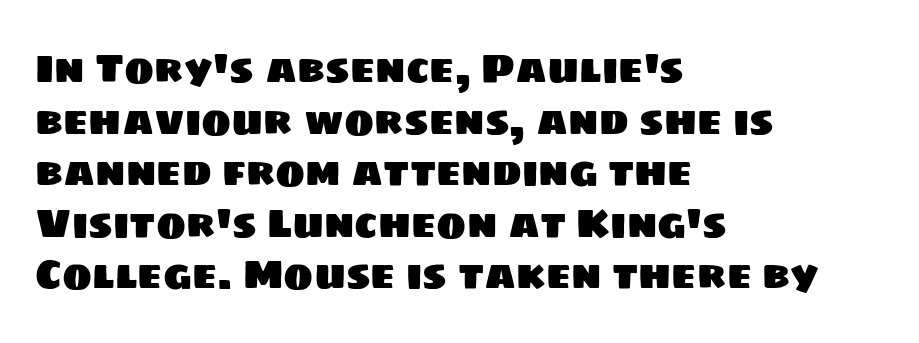
Q: Is the typeface a serif or a sans-serif typeface? A: Sans-serif.
Q: Is the text underlined? A: No.
Q: How is the paragraph aligned? A: Left-aligned.
Q: Is the spacing between letters normal or unusually wide? A: Normal.
Q: Is the spacing between lines tight, normal or loose? A: Normal.
Q: Width (condensed, normal, or wide)? A: Normal.
Q: Stroke contrast? A: Low.
Q: x-height? A: Large.
Q: Monospaced? A: No.
